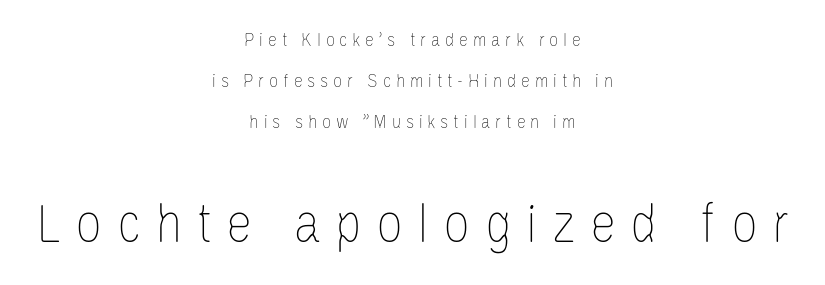
One glance says open: line gaps are wider than usual. No chunkiness to these letters — they're not bold. Is this a fixed-width face? No — the glyphs have proportional, varying widths. Descenders hang freely into open space. You get the small type first, then a jump to larger type. Characters remain perfectly vertical along every line.
